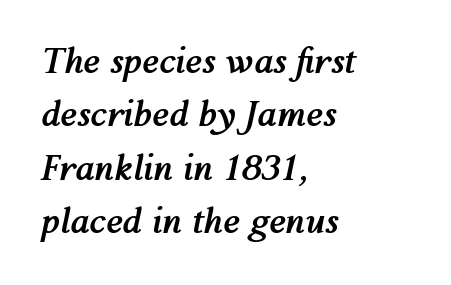
The image shows 34 px semibold type, italic (leaning right); set left-aligned, normal line spacing (1.57x), normal letter spacing, not underlined; medium stroke contrast and a medium x-height.
